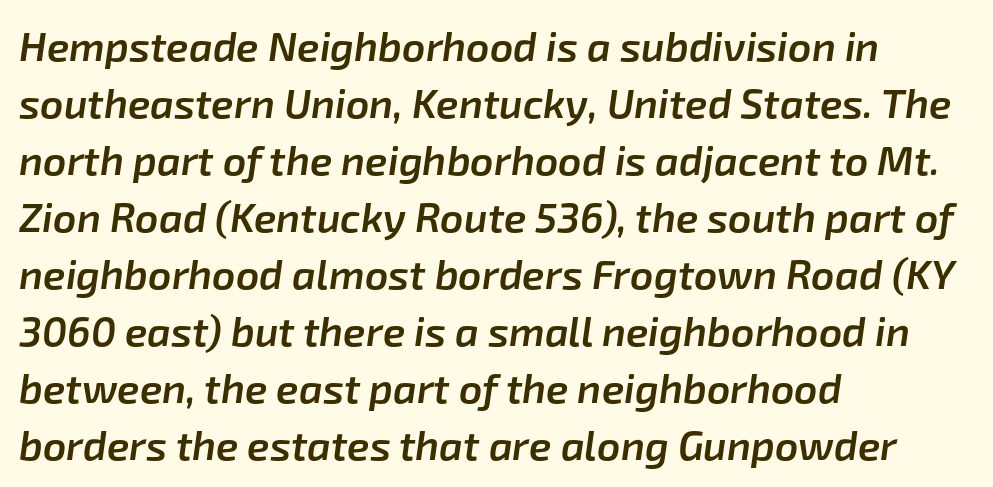
Q: Is the text bold? A: Semi-bold.
Q: Is the text italic (slanted)? A: Yes, it leans right by about 8 degrees.
Q: Is the text underlined? A: No.
Q: How is the paragraph aligned? A: Left-aligned.
Q: Is the spacing between letters normal or unusually wide? A: Normal.
Q: Is the spacing between lines tight, normal or loose? A: Normal.
Q: Width (condensed, normal, or wide)? A: Normal.
Q: Stroke contrast? A: Low.
Q: x-height? A: Medium.
Q: Monospaced? A: No.
